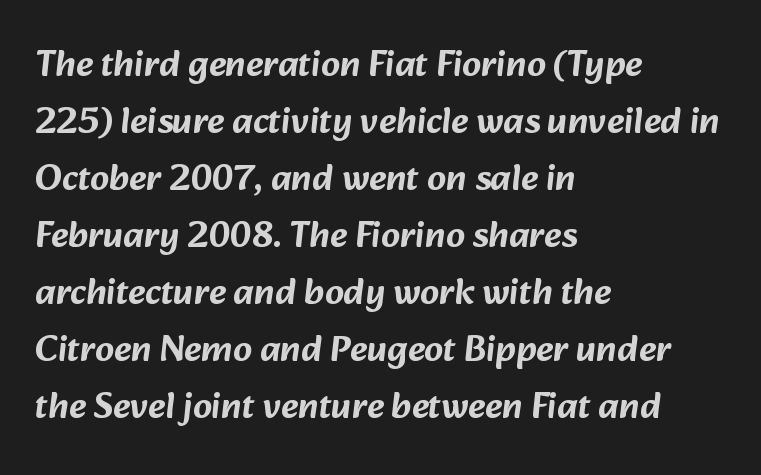
Q: Is the typeface a serif or a sans-serif typeface? A: Sans-serif.
Q: Is the text underlined? A: No.
Q: How is the paragraph aligned? A: Left-aligned.
Q: Is the spacing between letters normal or unusually wide? A: Normal.
Q: Is the spacing between lines tight, normal or loose? A: Normal.
Q: Width (condensed, normal, or wide)? A: Normal.
Q: Stroke contrast? A: Low.
Q: x-height? A: Medium.
Q: Monospaced? A: No.
